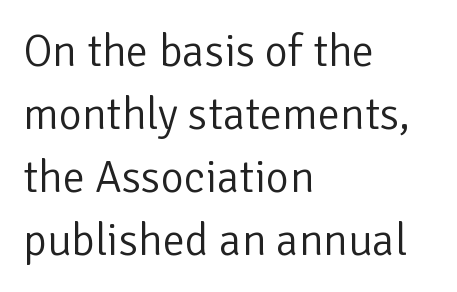
Q: Is the text bold? A: No.
Q: Is the text italic (slanted)? A: No, it is upright.
Q: Is the typeface a serif or a sans-serif typeface? A: Sans-serif.
Q: Is the text underlined? A: No.
Q: How is the paragraph aligned? A: Left-aligned.
Q: Is the spacing between letters normal or unusually wide? A: Normal.
Q: Is the spacing between lines tight, normal or loose? A: Normal.
Q: Width (condensed, normal, or wide)? A: Normal.
Q: Stroke contrast? A: Low.
Q: x-height? A: Medium.
Q: Monospaced? A: No.
